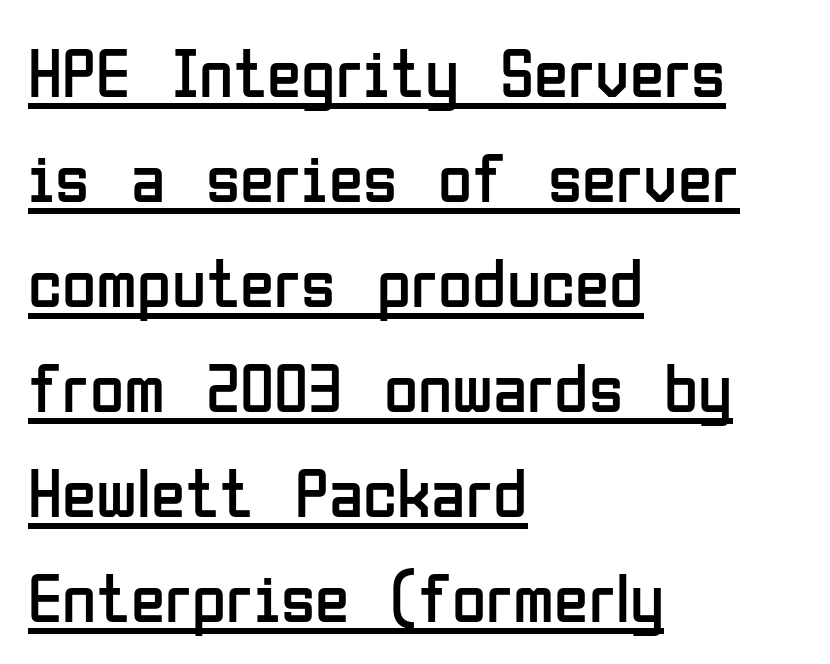
Between one letter and the next there's only the usual sliver of space. The face looks like a standard text weight, possibly lighter. The passage shown is typed in a proportional face where columns would drift. Type style note: lacks serifs.
